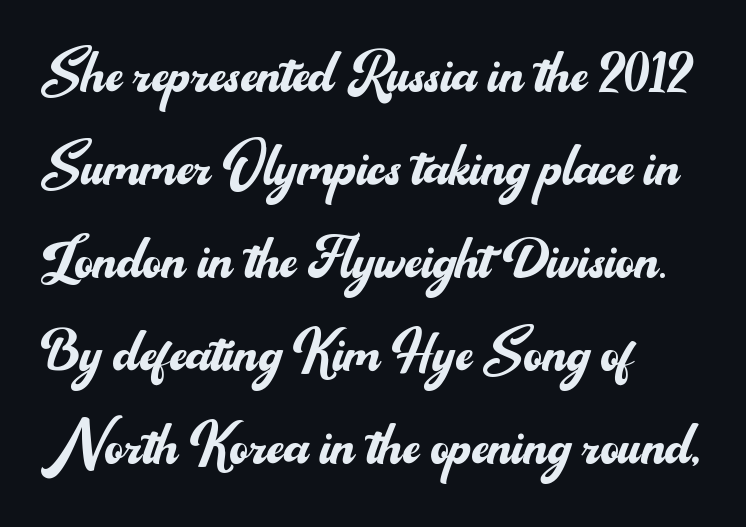
I'd call this a sans setting — the letters go barefoot. The baseline area is clear. Where is the straight margin? On the left. A typesetter would call this proportional, since set widths differ per character.
